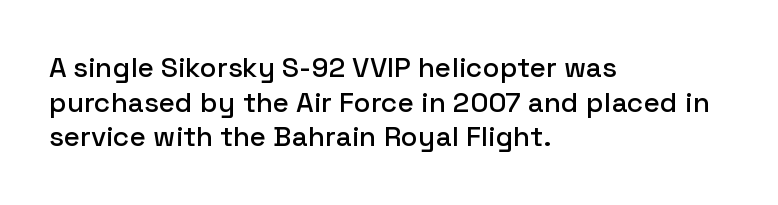
{"serif": "no", "italic": "no", "width": "normal", "stroke_contrast": "low", "x_height": "medium", "monospaced": "no", "underline": "no", "align": "left", "line_spacing_ratio": 1.24, "letter_spacing": "normal", "letter_spacing_em": 0.0, "glyph_px": 28}
